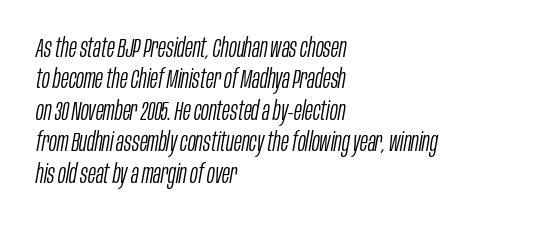
Q: Is the text bold? A: No.
Q: Is the text italic (slanted)? A: Yes, it leans right by about 10 degrees.
Q: Is the text underlined? A: No.
Q: How is the paragraph aligned? A: Left-aligned.
Q: Is the spacing between letters normal or unusually wide? A: Normal.
